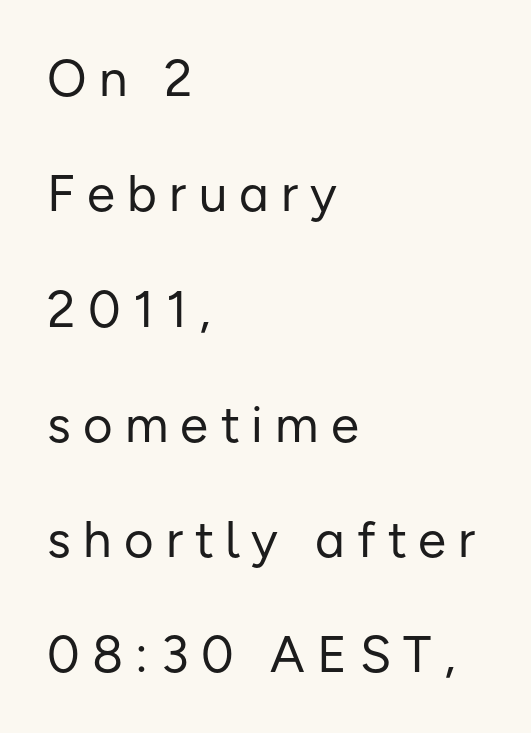
Q: Is the text bold? A: No.
Q: Is the text italic (slanted)? A: No, it is upright.
Q: Is the typeface a serif or a sans-serif typeface? A: Sans-serif.
Q: Is the text underlined? A: No.
Q: How is the paragraph aligned? A: Left-aligned.
Q: Is the spacing between letters normal or unusually wide? A: Unusually wide.
Q: Is the spacing between lines tight, normal or loose? A: Loose.
Q: Width (condensed, normal, or wide)? A: Normal.
Q: Stroke contrast? A: Low.
Q: x-height? A: Medium.
Q: Monospaced? A: No.
